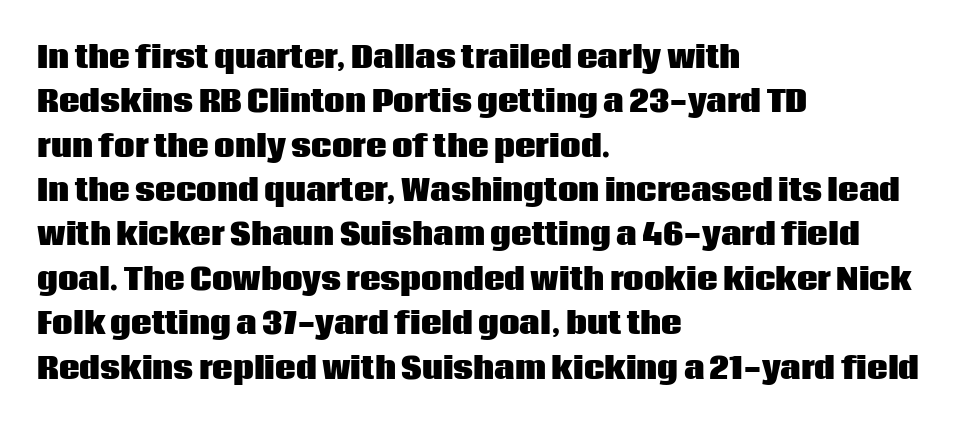
Typographic density is high because the face is bold. The words here are not underlined. Line starts are locked; line ends wander. Here the designer chose a conventional face with non-uniform glyph widths. The type sits square on the baseline with zero lean.
